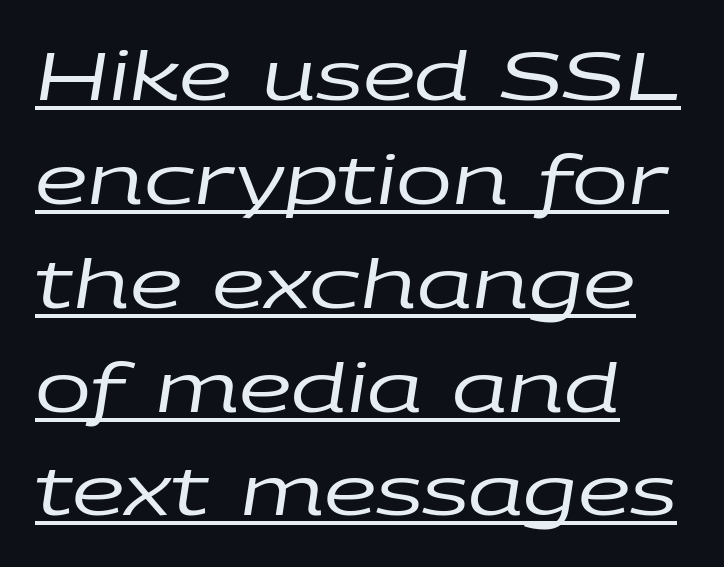
The image shows 67 px regular-weight, wide type, italic (leaning right); set left-aligned, normal line spacing (1.55x), normal letter spacing, underlined; low stroke contrast and a large x-height.
